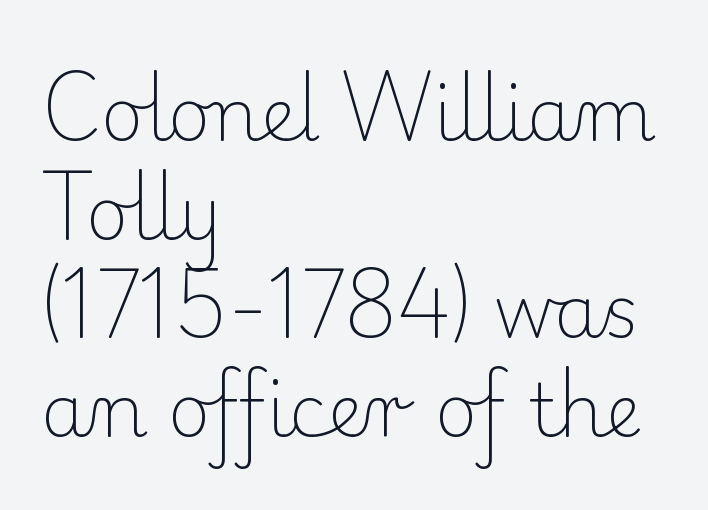
Q: Is the text bold? A: No.
Q: Is the text italic (slanted)? A: No, it is upright.
Q: Is the typeface a serif or a sans-serif typeface? A: Serif.
Q: Is the text underlined? A: No.
Q: How is the paragraph aligned? A: Left-aligned.
Q: Is the spacing between letters normal or unusually wide? A: Normal.
Q: Is the spacing between lines tight, normal or loose? A: Normal.
Q: Width (condensed, normal, or wide)? A: Normal.
Q: Stroke contrast? A: Low.
Q: x-height? A: Small.
Q: Monospaced? A: No.
